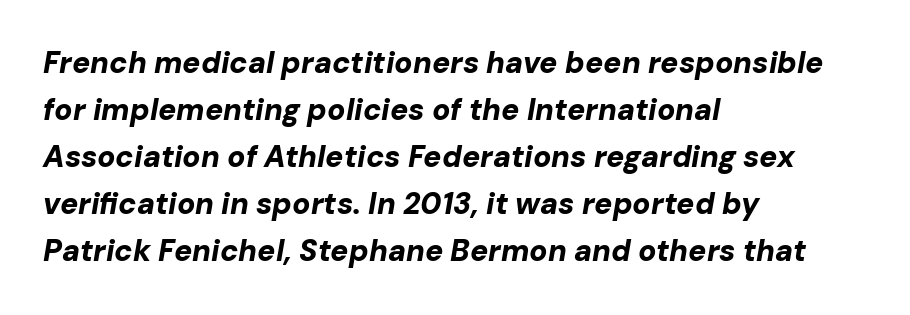
{"italic": "yes", "lean": "right", "slant_degrees": 10, "bold": "yes", "weight": "bold", "width": "normal", "stroke_contrast": "low", "x_height": "medium", "monospaced": "no", "underline": "no", "align": "left", "line_spacing": "normal", "line_spacing_ratio": 1.57, "letter_spacing": "normal", "letter_spacing_em": 0.0, "glyph_px": 30}
